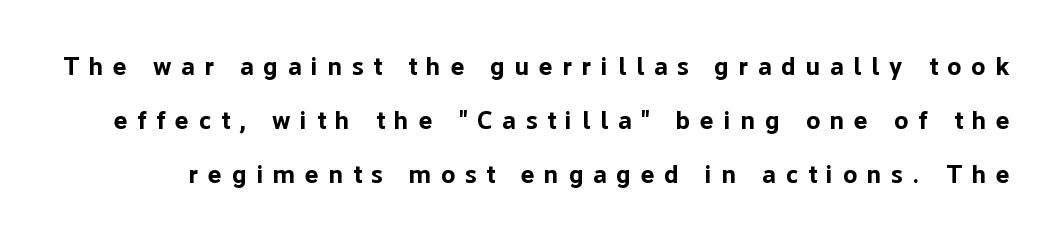
Q: Is the text bold? A: Yes.
Q: Is the text italic (slanted)? A: No, it is upright.
Q: Is the text underlined? A: No.
Q: Is the spacing between letters normal or unusually wide? A: Unusually wide.
Q: Is the spacing between lines tight, normal or loose? A: Loose.
